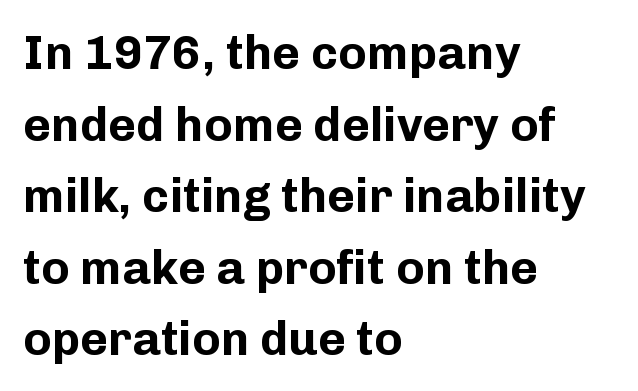
{"serif": "no", "italic": "no", "bold": "yes", "weight": "bold", "width": "normal", "stroke_contrast": "low", "x_height": "medium", "monospaced": "no", "underline": "no", "align": "left", "line_spacing": "normal", "line_spacing_ratio": 1.49, "letter_spacing": "normal", "letter_spacing_em": 0.0, "glyph_px": 48}
